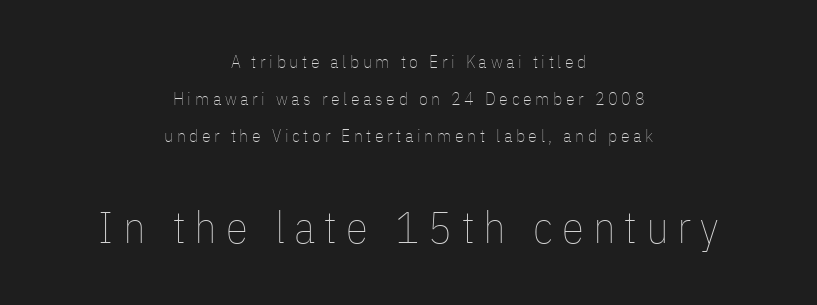
Alignment: centered. Between these two stacked blocks, the lower one wins on size. Tall strokes in this sample are plumb rather than angled. Looks like regular typesetting: each glyph gets only the width it needs. Only glyphs here, with clear space below each row.
